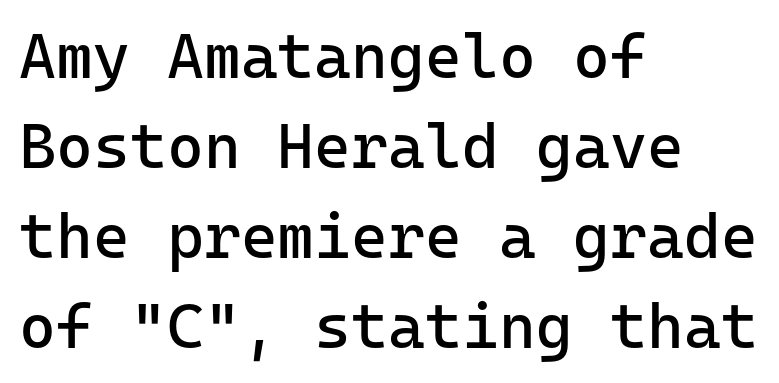
Q: Is the text bold? A: No.
Q: Is the text italic (slanted)? A: No, it is upright.
Q: Is the typeface a serif or a sans-serif typeface? A: Sans-serif.
Q: Is the text underlined? A: No.
Q: How is the paragraph aligned? A: Left-aligned.
Q: Is the spacing between letters normal or unusually wide? A: Normal.
Q: Is the spacing between lines tight, normal or loose? A: Normal.
Q: Width (condensed, normal, or wide)? A: Normal.
Q: Stroke contrast? A: Low.
Q: x-height? A: Medium.
Q: Monospaced? A: Yes.
